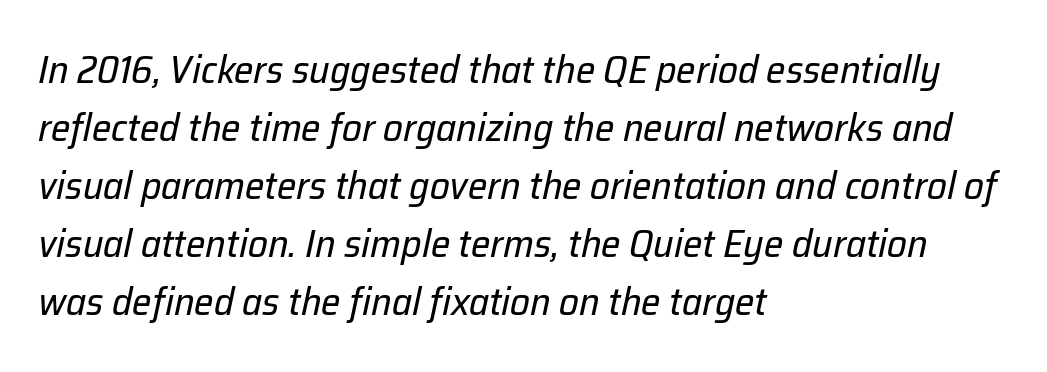
{"italic": "yes", "lean": "right", "slant_degrees": 12, "bold": "no", "weight": "regular", "width": "normal", "stroke_contrast": "low", "x_height": "medium", "monospaced": "no", "underline": "no", "align": "left", "line_spacing": "normal", "line_spacing_ratio": 1.49, "letter_spacing": "normal", "letter_spacing_em": 0.0, "glyph_px": 39}
